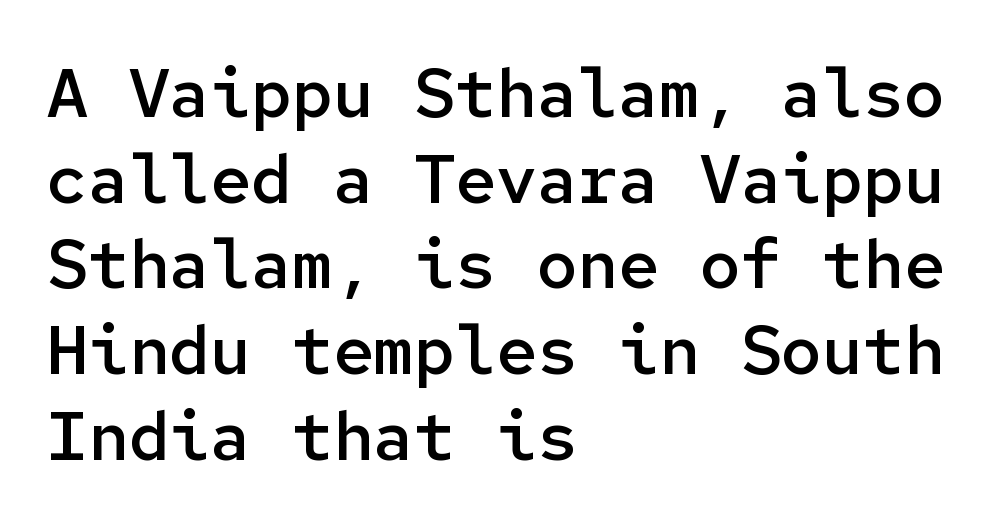
{"serif": "no", "italic": "no", "bold": "semi", "weight": "semibold", "width": "normal", "stroke_contrast": "low", "x_height": "medium", "monospaced": "yes", "underline": "no", "align": "left", "line_spacing": "normal", "line_spacing_ratio": 1.26, "letter_spacing": "normal", "letter_spacing_em": 0.0, "glyph_px": 68}
